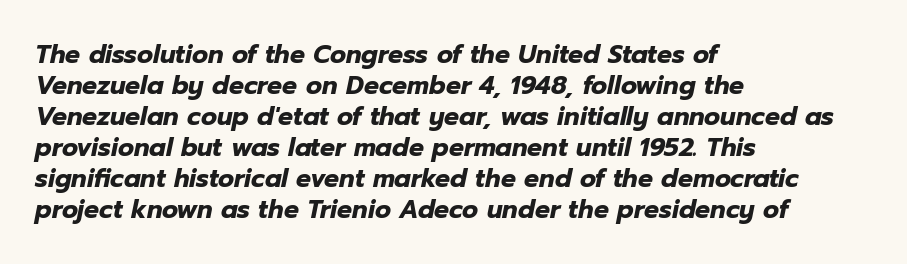
The image shows 25 px bold type, italic (leaning right); set left-aligned, line spacing 1.24x, normal letter spacing, not underlined.
